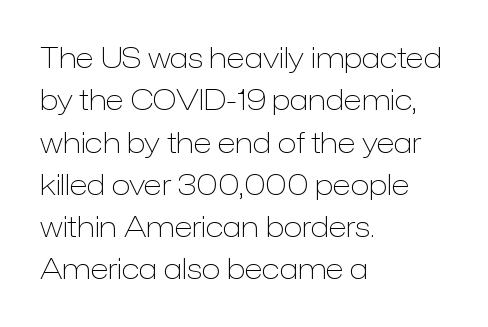
In CSS terms this would be text-align: left. Beneath every word, the page is bare. Between one letter and the next there's only the usual sliver of space. A typesetter would call this proportional, since set widths differ per character. Letterform terminals end flat and unadorned throughout the passage.
